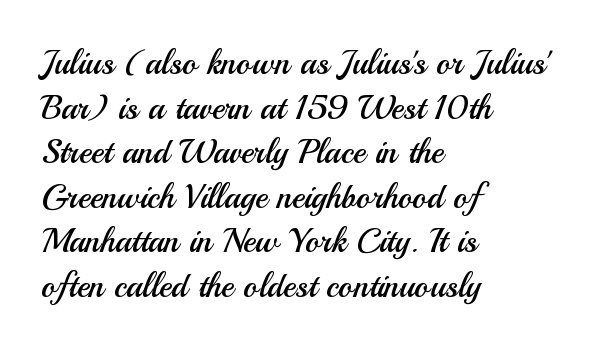
Short and long lines alike share a common starting point at left. In terms of leading, this rendering sits right in the middle. The glyphs are unaccompanied by any horizontal stroke below them. The letters carry no serifs — their stems end cleanly without finishing strokes.
